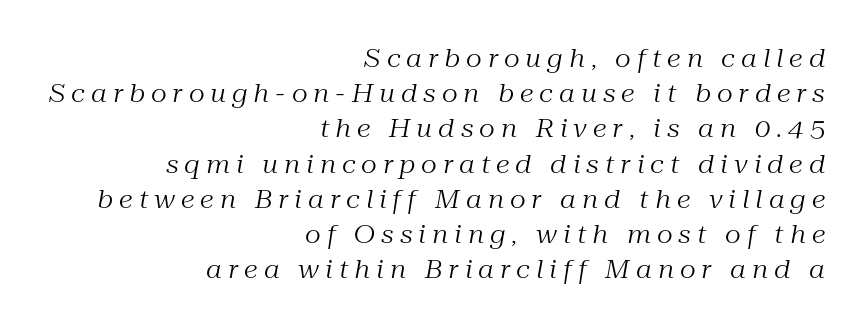
Underlining? Definitely not there. The lettering tilts uniformly, giving the passage an italic look. Is the letter spacing exaggerated? Yes — the characters are pushed far apart. The weight tops out at a normal text grade.
